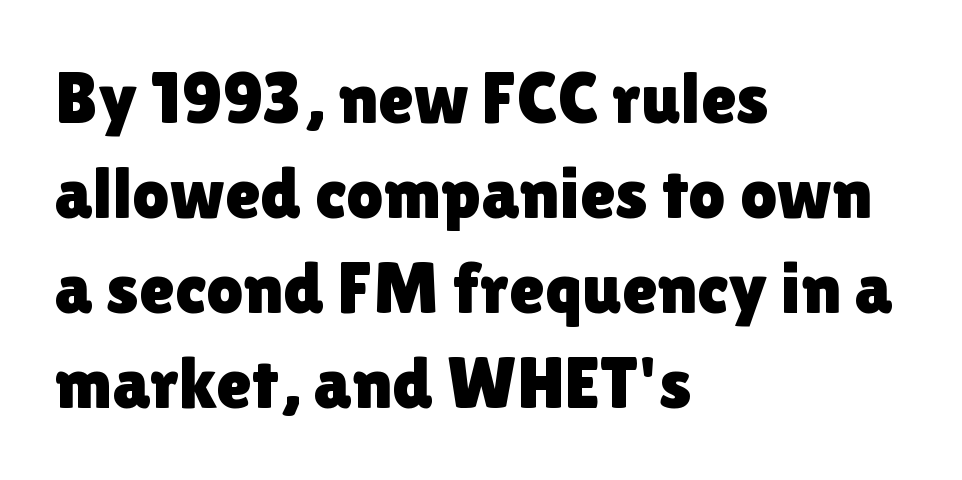
{"serif": "no", "italic": "no", "width": "normal", "x_height": "medium", "monospaced": "no", "underline": "no", "align": "left", "line_spacing": "normal", "line_spacing_ratio": 1.3, "letter_spacing": "normal", "letter_spacing_em": 0.0, "glyph_px": 73}
